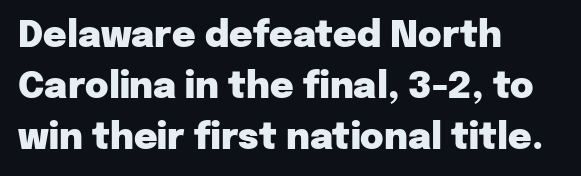
{"serif": "no", "italic": "no", "bold": "yes", "weight": "heavy", "width": "normal", "stroke_contrast": "low", "x_height": "medium", "monospaced": "no", "underline": "no", "align": "left", "line_spacing": "normal", "line_spacing_ratio": 1.41, "letter_spacing": "normal", "letter_spacing_em": 0.0, "glyph_px": 36}
